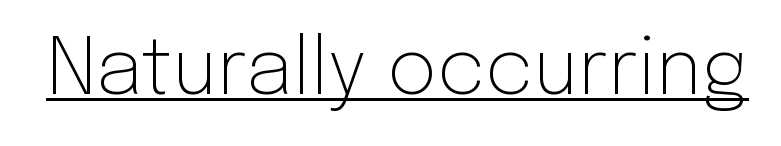
Q: Is the text bold? A: No.
Q: Is the text italic (slanted)? A: No, it is upright.
Q: Is the typeface a serif or a sans-serif typeface? A: Sans-serif.
Q: Is the text underlined? A: Yes.
Q: Is the spacing between letters normal or unusually wide? A: Normal.
Q: Width (condensed, normal, or wide)? A: Normal.
Q: Stroke contrast? A: Low.
Q: x-height? A: Medium.
Q: Monospaced? A: No.
